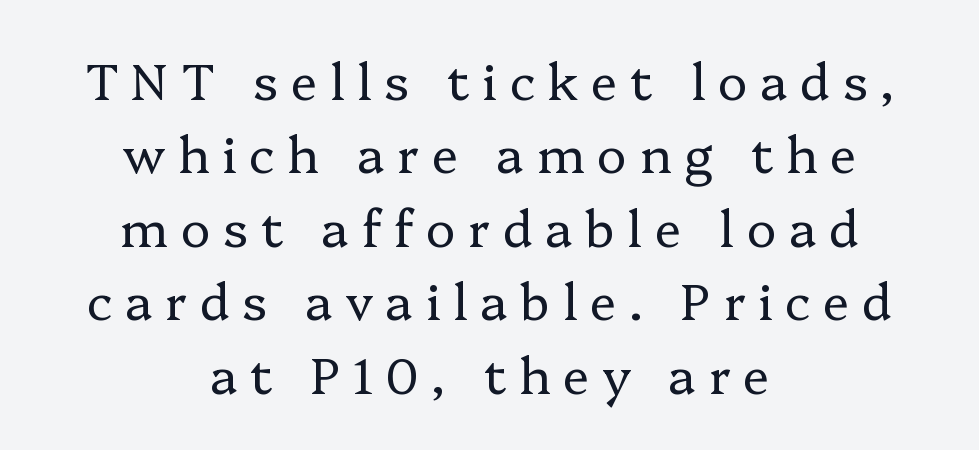
{"serif": "yes", "italic": "no", "bold": "no", "weight": "regular", "width": "normal", "stroke_contrast": "low", "x_height": "medium", "monospaced": "no", "underline": "no", "align": "center", "line_spacing": "normal", "line_spacing_ratio": 1.47, "letter_spacing": "wide", "letter_spacing_em": 0.25, "glyph_px": 50}
